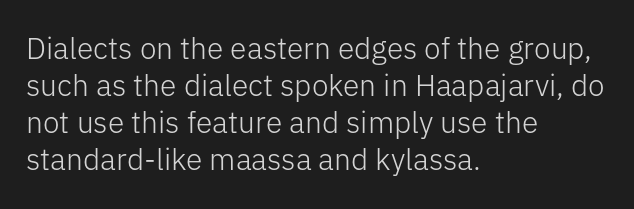
Typeset ragged right — the left edge is the straight one. Glyph-to-glyph distance matches everyday printed text. Think of a printed novel: that variable character pitch is what you see here. Summary of weight: not heavy and not bold. A typesetter would label this face a sans.
